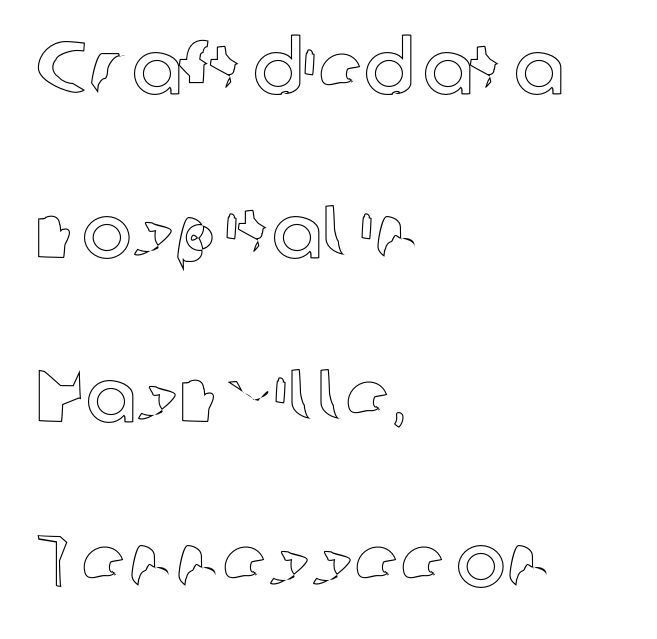
The image shows 75 px text type, upright; set left-aligned, loose line spacing (2.19x), normal letter spacing, not underlined; a medium x-height.
